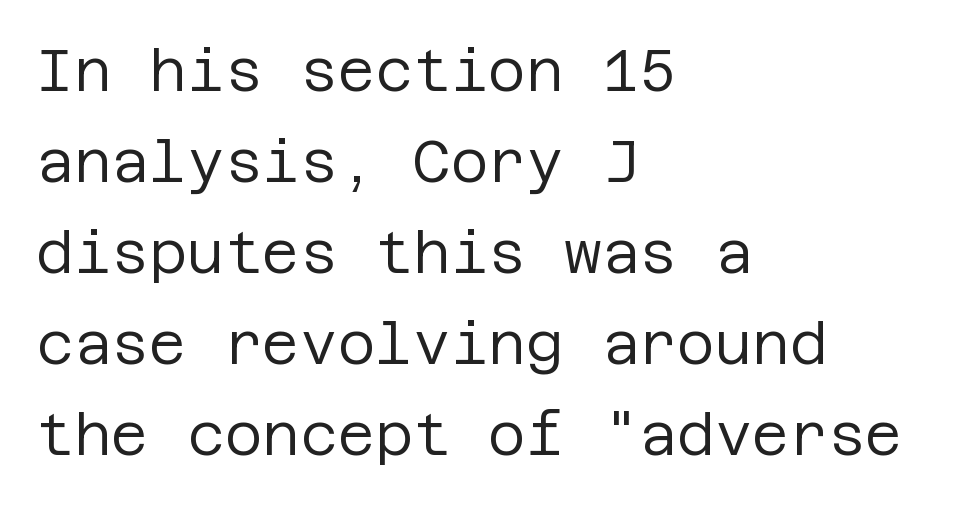
{"serif": "no", "italic": "no", "bold": "no", "weight": "regular", "width": "normal", "stroke_contrast": "low", "x_height": "large", "underline": "no", "align": "left", "line_spacing": "normal", "line_spacing_ratio": 1.57, "letter_spacing": "normal", "letter_spacing_em": 0.0, "glyph_px": 58}
